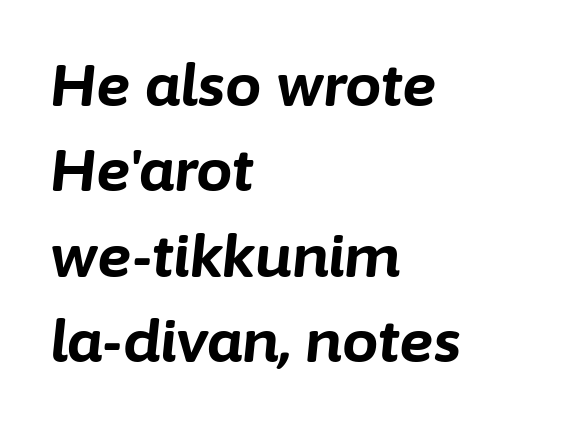
Q: Is the text bold? A: Yes.
Q: Is the text italic (slanted)? A: Yes, it leans right by about 6 degrees.
Q: Is the text underlined? A: No.
Q: How is the paragraph aligned? A: Left-aligned.
Q: Is the spacing between letters normal or unusually wide? A: Normal.
Q: Is the spacing between lines tight, normal or loose? A: Normal.
Q: Width (condensed, normal, or wide)? A: Normal.
Q: Stroke contrast? A: Low.
Q: x-height? A: Medium.
Q: Monospaced? A: No.
